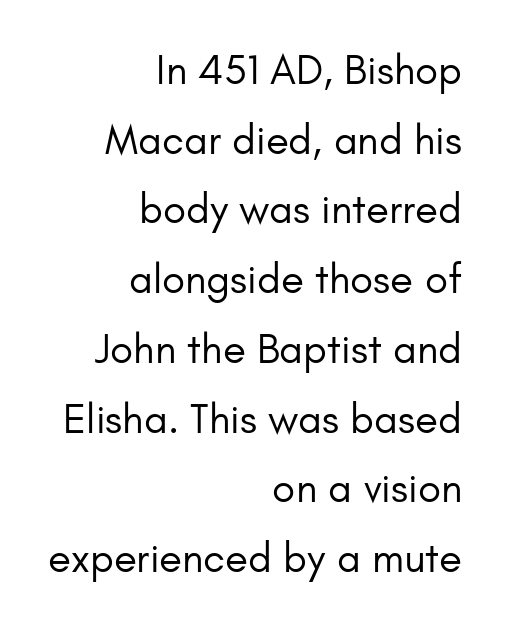
Q: Is the text bold? A: No.
Q: Is the text italic (slanted)? A: No, it is upright.
Q: Is the typeface a serif or a sans-serif typeface? A: Sans-serif.
Q: Is the text underlined? A: No.
Q: How is the paragraph aligned? A: Right-aligned.
Q: Is the spacing between letters normal or unusually wide? A: Normal.
Q: Is the spacing between lines tight, normal or loose? A: Normal.
Q: Width (condensed, normal, or wide)? A: Normal.
Q: Stroke contrast? A: Low.
Q: x-height? A: Small.
Q: Monospaced? A: No.
